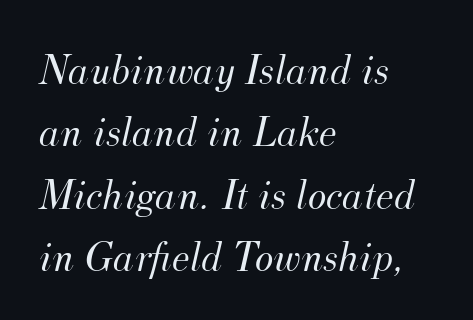
Q: Is the text bold? A: No.
Q: Is the text italic (slanted)? A: Yes, it leans right by about 12 degrees.
Q: Is the typeface a serif or a sans-serif typeface? A: Serif.
Q: Is the text underlined? A: No.
Q: How is the paragraph aligned? A: Left-aligned.
Q: Is the spacing between letters normal or unusually wide? A: Normal.
Q: Is the spacing between lines tight, normal or loose? A: Normal.
Q: Width (condensed, normal, or wide)? A: Normal.
Q: Stroke contrast? A: Medium.
Q: x-height? A: Small.
Q: Monospaced? A: No.
